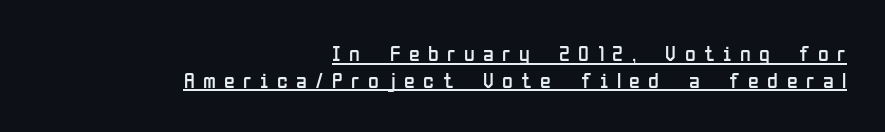
{"italic": "no", "bold": "no", "underline": "yes", "align": "right", "line_spacing_ratio": 1.22, "letter_spacing": "wide", "letter_spacing_em": 0.38, "glyph_px": 22}
